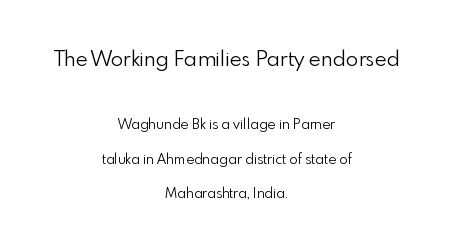
{"italic": "no", "bold": "no", "underline": "no", "align": "center", "line_spacing": "loose", "line_spacing_ratio": 2.48, "letter_spacing": "normal", "letter_spacing_em": 0.0, "larger_block": "first", "size_ratio": 1.5, "glyph_px": 21}
